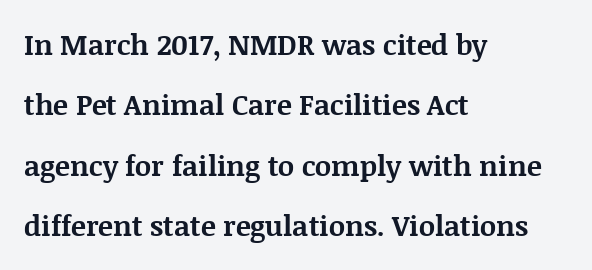
The image shows 28 px bold serif type, upright; set left-aligned, loose line spacing (2.16x), normal letter spacing, not underlined; medium stroke contrast and a large x-height.
